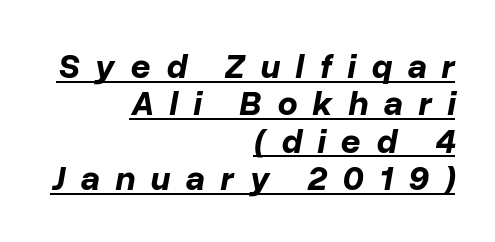
{"italic": "yes", "lean": "right", "slant_degrees": 10, "bold": "yes", "weight": "bold", "width": "normal", "stroke_contrast": "low", "x_height": "medium", "monospaced": "no", "underline": "yes", "align": "right", "line_spacing": "tight", "line_spacing_ratio": 1.07, "letter_spacing": "wide", "letter_spacing_em": 0.44, "glyph_px": 35}
